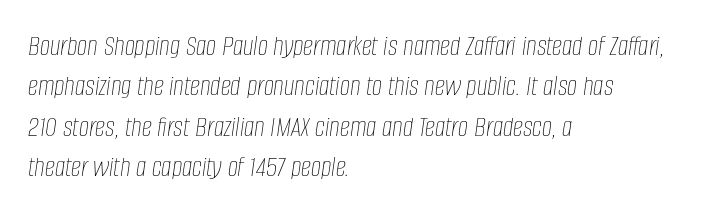
Q: Is the text bold? A: No.
Q: Is the text italic (slanted)? A: Yes, it leans right by about 8 degrees.
Q: Is the text underlined? A: No.
Q: How is the paragraph aligned? A: Left-aligned.
Q: Is the spacing between letters normal or unusually wide? A: Normal.
Q: Is the spacing between lines tight, normal or loose? A: Normal.
Q: Width (condensed, normal, or wide)? A: Condensed.
Q: Stroke contrast? A: Low.
Q: x-height? A: Large.
Q: Monospaced? A: No.
